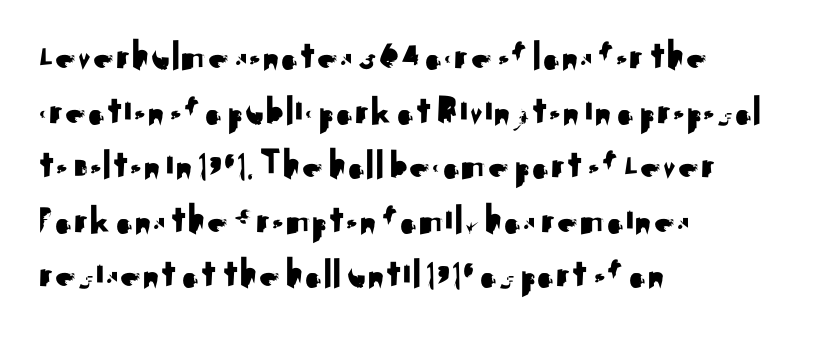
Q: Is the text italic (slanted)? A: No, it is upright.
Q: Is the typeface a serif or a sans-serif typeface? A: Sans-serif.
Q: Is the text underlined? A: No.
Q: How is the paragraph aligned? A: Left-aligned.
Q: Is the spacing between letters normal or unusually wide? A: Normal.
Q: Is the spacing between lines tight, normal or loose? A: Normal.
Q: Width (condensed, normal, or wide)? A: Normal.
Q: Stroke contrast? A: Medium.
Q: x-height? A: Small.
Q: Monospaced? A: No.
